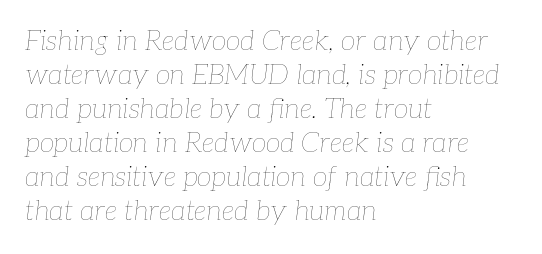
Q: Is the text bold? A: No.
Q: Is the text italic (slanted)? A: Yes, it leans right by about 7 degrees.
Q: Is the text underlined? A: No.
Q: How is the paragraph aligned? A: Left-aligned.
Q: Is the spacing between letters normal or unusually wide? A: Normal.
Q: Is the spacing between lines tight, normal or loose? A: Normal.
